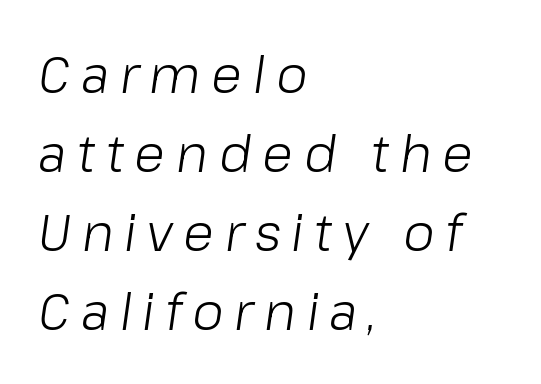
The font sits on the lighter half of the weight spectrum, regular included. This sample is left-justified, so line endings fall wherever the words run out. The block of text has a typical density, with ordinary space between rows. The gaps between neighbouring characters are conspicuously large.
